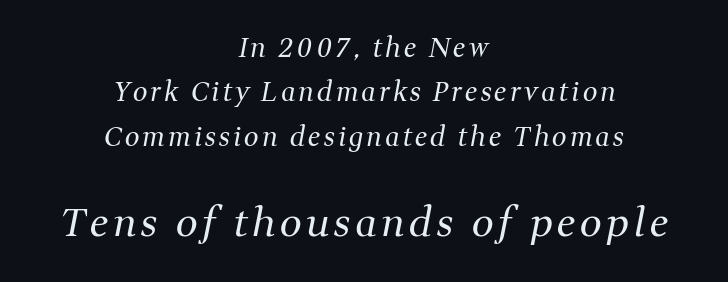
The image shows 39 px regular-weight serif type, italic (leaning right); set centered, line spacing 1.71x, not underlined; the second (bottom) block is 1.5x larger; medium stroke contrast and a medium x-height.
